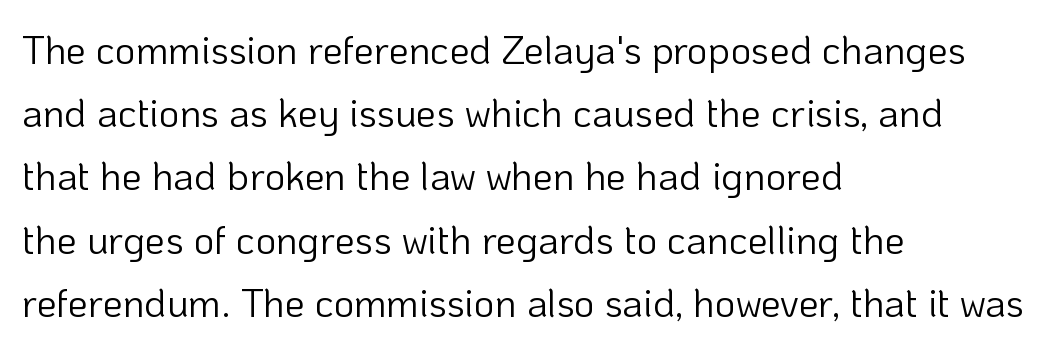
{"serif": "no", "italic": "no", "bold": "no", "weight": "light", "width": "normal", "stroke_contrast": "low", "x_height": "medium", "monospaced": "no", "underline": "no", "align": "left", "line_spacing": "normal", "line_spacing_ratio": 1.58, "letter_spacing": "normal", "letter_spacing_em": 0.0, "glyph_px": 40}
